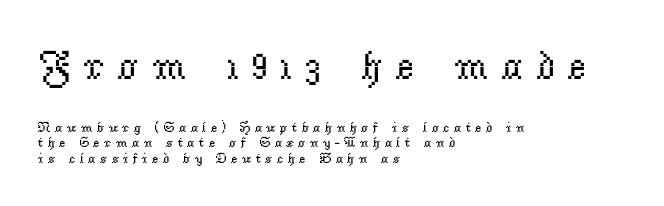
Rendered with straight, roman letterforms. Letterform terminals end in serifs throughout the passage. Varying glyph widths throughout — classic text-font behaviour. Does the leading feel generous? Not at all — it's pinched. Where is the straight margin? On the left.
